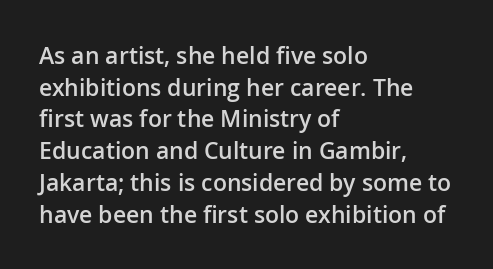
The image shows 23 px text type, upright; set left-aligned, normal line spacing (1.38x), normal letter spacing, not underlined.
